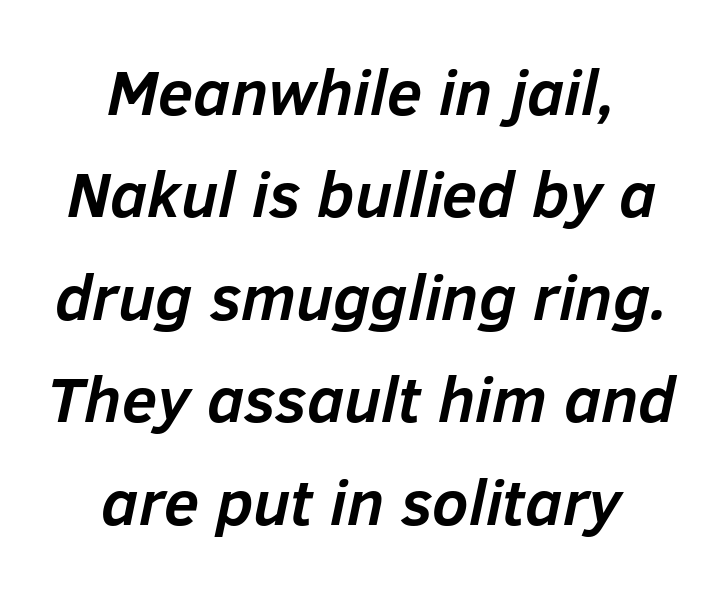
Q: Is the text bold? A: Yes.
Q: Is the text italic (slanted)? A: Yes, it leans right by about 12 degrees.
Q: Is the text underlined? A: No.
Q: How is the paragraph aligned? A: Centered.
Q: Is the spacing between letters normal or unusually wide? A: Normal.
Q: Is the spacing between lines tight, normal or loose? A: Normal.
Q: Width (condensed, normal, or wide)? A: Normal.
Q: Stroke contrast? A: Low.
Q: x-height? A: Medium.
Q: Monospaced? A: No.
